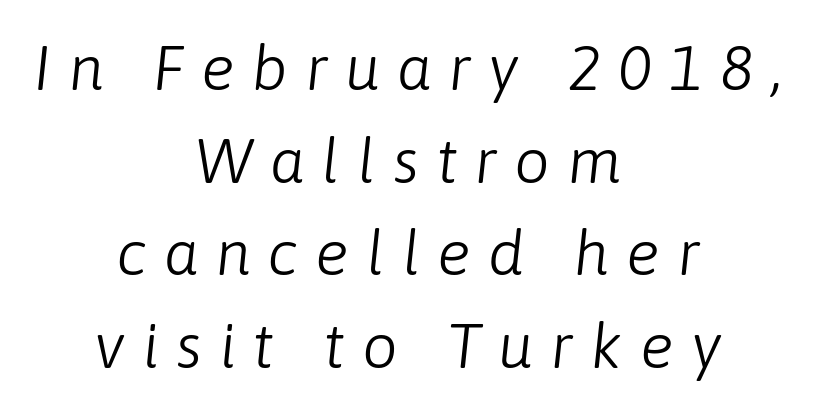
The image shows 63 px light type, italic (leaning right); set centered, normal line spacing (1.47x), unusually wide letter spacing (+0.27 em), not underlined; low stroke contrast and a medium x-height.
